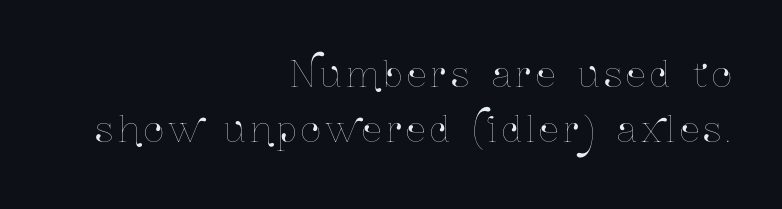
Each letter keeps its own natural width here, so spacing adapts to shape. Horizontally, the lines are justified to the trailing edge only. The line-height multiplier appears to be the usual default. Vertical strokes here are truly vertical. Has an underline been added? It has not.
